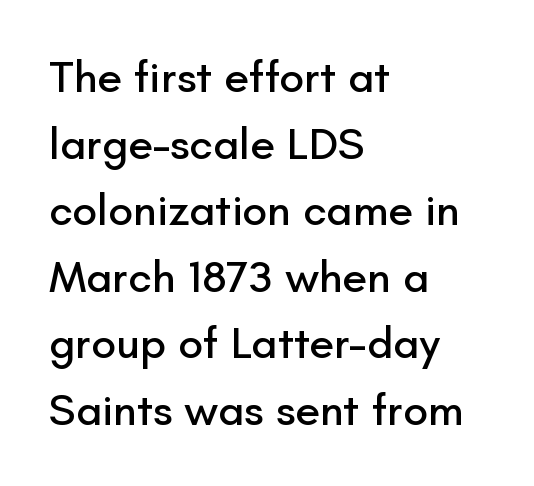
Q: Is the text italic (slanted)? A: No, it is upright.
Q: Is the typeface a serif or a sans-serif typeface? A: Sans-serif.
Q: Is the text underlined? A: No.
Q: How is the paragraph aligned? A: Left-aligned.
Q: Is the spacing between letters normal or unusually wide? A: Normal.
Q: Is the spacing between lines tight, normal or loose? A: Normal.
Q: Width (condensed, normal, or wide)? A: Normal.
Q: Stroke contrast? A: Low.
Q: x-height? A: Small.
Q: Monospaced? A: No.
